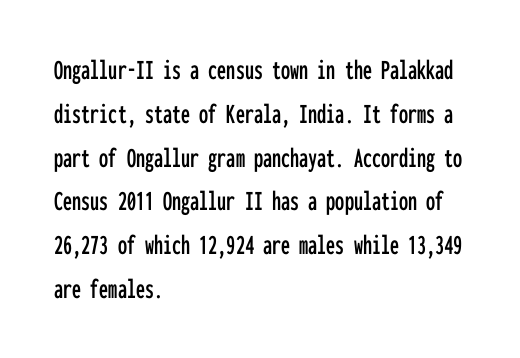
{"serif": "no", "italic": "no", "width": "condensed", "stroke_contrast": "low", "x_height": "medium", "monospaced": "yes", "underline": "no", "align": "left", "line_spacing": "normal", "line_spacing_ratio": 1.51, "letter_spacing": "normal", "letter_spacing_em": 0.0, "glyph_px": 29}
